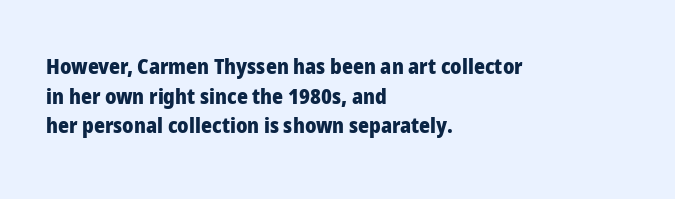
Q: Is the text bold? A: Yes.
Q: Is the text italic (slanted)? A: No, it is upright.
Q: Is the text underlined? A: No.
Q: How is the paragraph aligned? A: Left-aligned.
Q: Is the spacing between letters normal or unusually wide? A: Normal.
Q: Is the spacing between lines tight, normal or loose? A: Normal.
